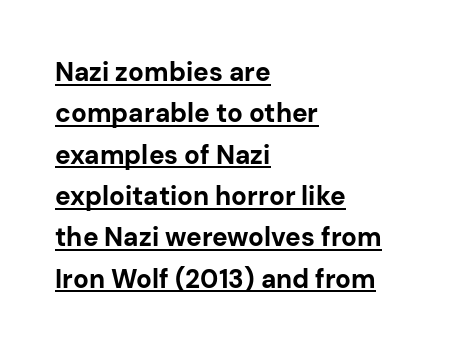
The image shows 26 px bold type, upright; set left-aligned, normal line spacing (1.59x), normal letter spacing, underlined.
